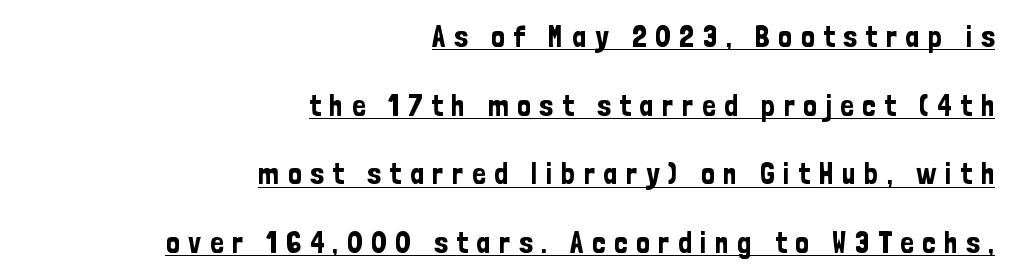
{"serif": "no", "italic": "no", "width": "condensed", "stroke_contrast": "low", "x_height": "medium", "monospaced": "no", "underline": "yes", "align": "right", "line_spacing": "loose", "line_spacing_ratio": 2.29, "letter_spacing": "wide", "letter_spacing_em": 0.29, "glyph_px": 30}
